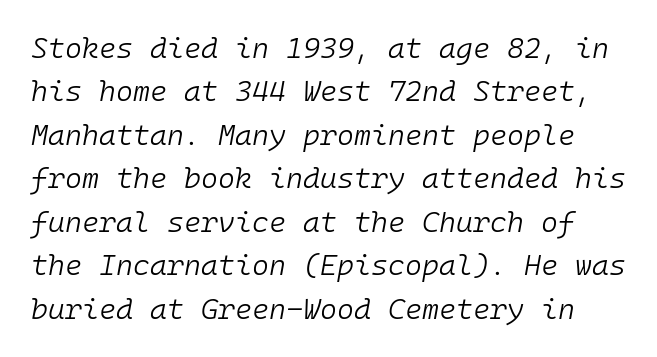
{"italic": "yes", "lean": "right", "slant_degrees": 10, "bold": "no", "weight": "light", "width": "normal", "stroke_contrast": "low", "x_height": "medium", "monospaced": "yes", "underline": "no", "line_spacing": "normal", "line_spacing_ratio": 1.5, "letter_spacing": "normal", "letter_spacing_em": 0.0, "glyph_px": 29}
